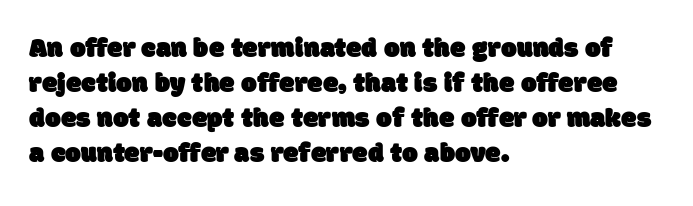
{"serif": "no", "width": "normal", "stroke_contrast": "low", "x_height": "large", "monospaced": "no", "underline": "no", "align": "left", "line_spacing": "normal", "line_spacing_ratio": 1.25, "letter_spacing": "normal", "letter_spacing_em": 0.0, "glyph_px": 28}
